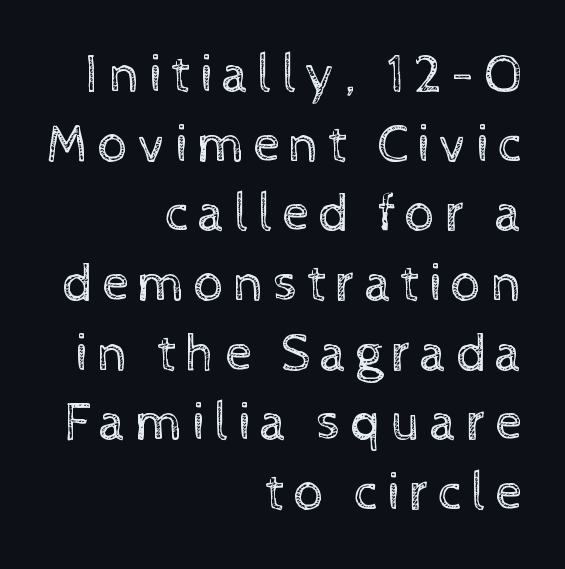
The image shows 54 px regular-weight type, upright; set right-aligned, normal line spacing (1.29x), not underlined; a medium x-height.
